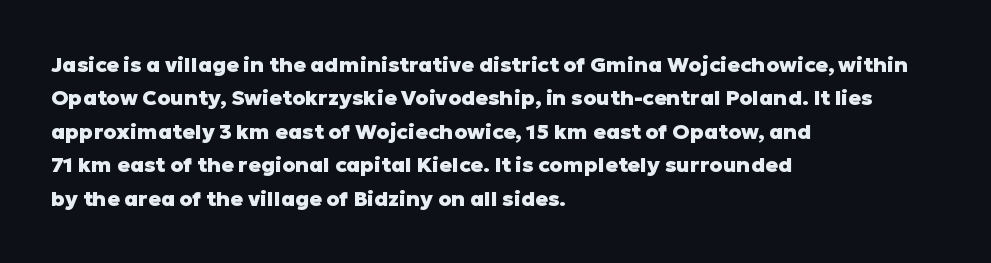
{"italic": "no", "bold": "yes", "underline": "no", "align": "left", "line_spacing": "normal", "line_spacing_ratio": 1.59, "letter_spacing": "normal", "letter_spacing_em": 0.0, "glyph_px": 21}
